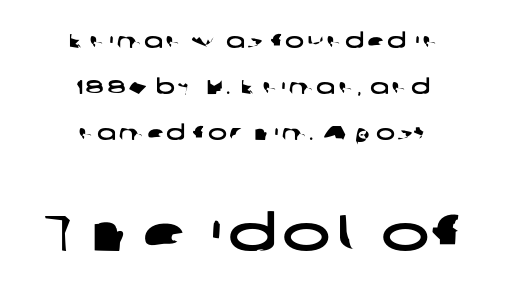
{"serif": "no", "width": "wide", "stroke_contrast": "low", "x_height": "medium", "monospaced": "no", "underline": "no", "align": "center", "line_spacing": "loose", "line_spacing_ratio": 2.31, "larger_block": "second", "size_ratio": 2.55, "glyph_px": 51}
